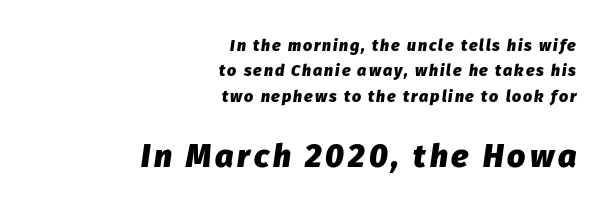
{"italic": "yes", "lean": "right", "slant_degrees": 8, "bold": "yes", "weight": "heavy", "width": "normal", "stroke_contrast": "low", "x_height": "medium", "monospaced": "no", "underline": "no", "align": "right", "line_spacing": "normal", "line_spacing_ratio": 1.58, "larger_block": "second", "size_ratio": 2.0, "glyph_px": 32}
